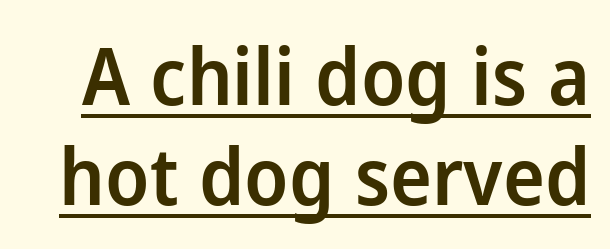
{"serif": "no", "italic": "no", "bold": "semi", "weight": "semibold", "width": "normal", "stroke_contrast": "low", "x_height": "medium", "monospaced": "no", "underline": "yes", "line_spacing": "normal", "line_spacing_ratio": 1.26, "letter_spacing": "normal", "letter_spacing_em": 0.0, "glyph_px": 79}
